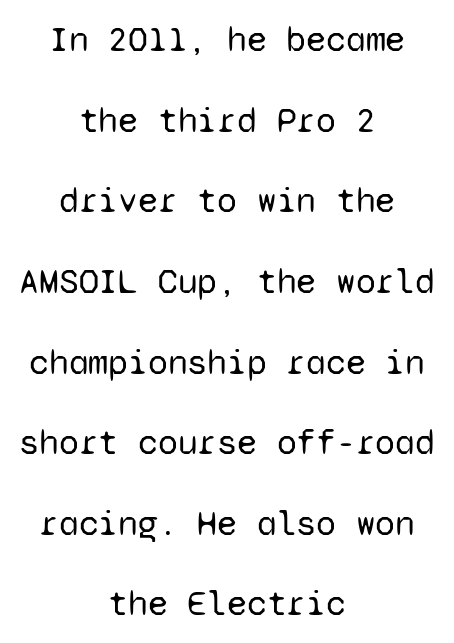
{"serif": "no", "italic": "no", "bold": "no", "weight": "regular", "width": "normal", "stroke_contrast": "low", "x_height": "medium", "monospaced": "yes", "underline": "no", "align": "center", "line_spacing": "loose", "line_spacing_ratio": 2.24, "letter_spacing": "normal", "letter_spacing_em": 0.0, "glyph_px": 36}
